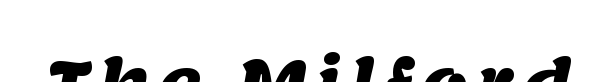
{"serif": "no", "bold": "yes", "weight": "heavy", "width": "normal", "stroke_contrast": "medium", "x_height": "large", "monospaced": "no", "underline": "yes", "glyph_px": 68}
